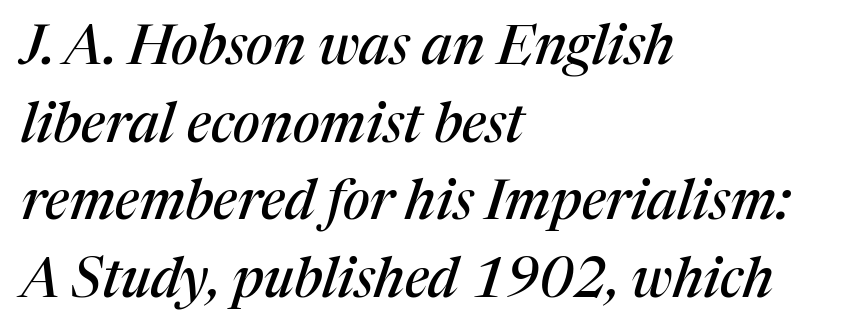
{"serif": "yes", "italic": "yes", "lean": "right", "slant_degrees": 17, "width": "normal", "stroke_contrast": "medium", "x_height": "medium", "monospaced": "no", "underline": "no", "align": "left", "line_spacing": "normal", "line_spacing_ratio": 1.41, "letter_spacing": "normal", "letter_spacing_em": 0.0, "glyph_px": 55}
